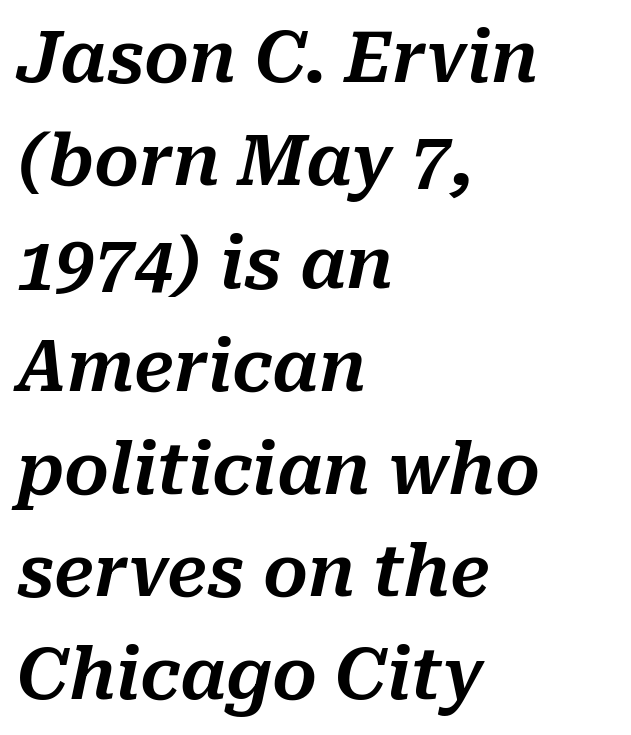
Q: Is the text italic (slanted)? A: Yes, it leans right by about 10 degrees.
Q: Is the text underlined? A: No.
Q: How is the paragraph aligned? A: Left-aligned.
Q: Is the spacing between letters normal or unusually wide? A: Normal.
Q: Is the spacing between lines tight, normal or loose? A: Normal.
Q: Width (condensed, normal, or wide)? A: Normal.
Q: Stroke contrast? A: Medium.
Q: x-height? A: Medium.
Q: Monospaced? A: No.
